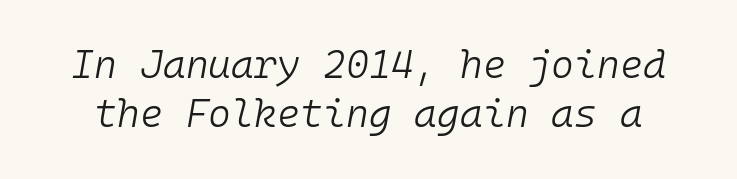
Q: Is the text bold? A: No.
Q: Is the text italic (slanted)? A: Yes, it leans right by about 10 degrees.
Q: Is the text underlined? A: No.
Q: Is the spacing between letters normal or unusually wide? A: Normal.
Q: Is the spacing between lines tight, normal or loose? A: Normal.
Q: Width (condensed, normal, or wide)? A: Normal.
Q: Stroke contrast? A: Low.
Q: x-height? A: Medium.
Q: Monospaced? A: Yes.
